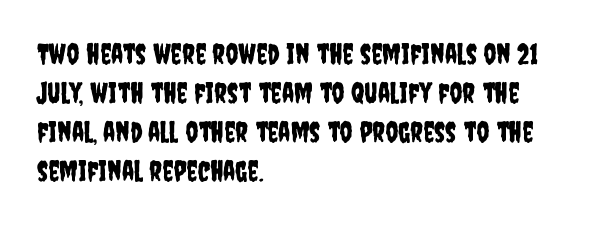
Q: Is the text italic (slanted)? A: No, it is upright.
Q: Is the typeface a serif or a sans-serif typeface? A: Sans-serif.
Q: Is the text underlined? A: No.
Q: How is the paragraph aligned? A: Left-aligned.
Q: Is the spacing between letters normal or unusually wide? A: Normal.
Q: Is the spacing between lines tight, normal or loose? A: Normal.
Q: Width (condensed, normal, or wide)? A: Condensed.
Q: Stroke contrast? A: Low.
Q: x-height? A: Large.
Q: Monospaced? A: No.
